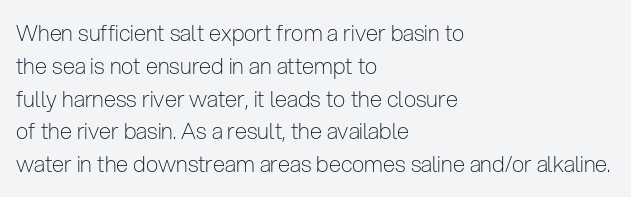
The image shows 22 px text type, upright; set left-aligned, normal line spacing (1.49x), normal letter spacing, not underlined.
